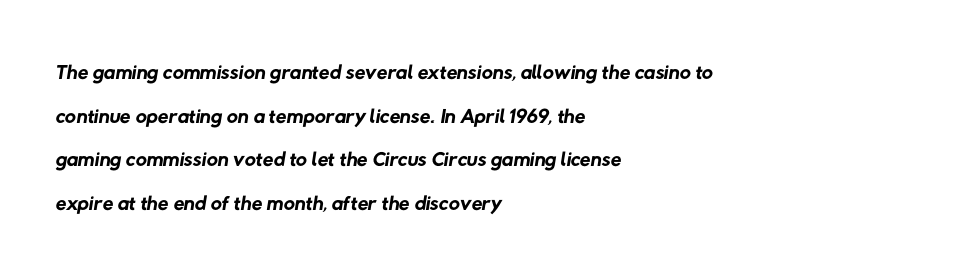
{"serif": "no", "bold": "no", "weight": "regular", "width": "normal", "stroke_contrast": "low", "x_height": "medium", "monospaced": "no", "underline": "no", "align": "left", "line_spacing": "normal", "line_spacing_ratio": 1.41, "letter_spacing": "normal", "letter_spacing_em": 0.0, "glyph_px": 31}
